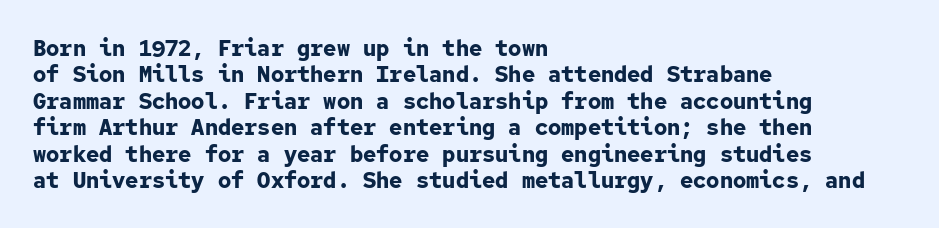
Q: Is the text bold? A: Yes.
Q: Is the text italic (slanted)? A: No, it is upright.
Q: Is the text underlined? A: No.
Q: How is the paragraph aligned? A: Left-aligned.
Q: Is the spacing between letters normal or unusually wide? A: Normal.
